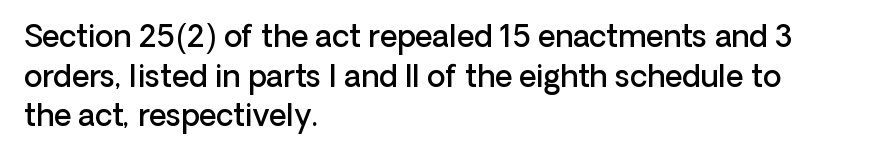
Q: Is the text bold? A: Semi-bold.
Q: Is the text italic (slanted)? A: No, it is upright.
Q: Is the typeface a serif or a sans-serif typeface? A: Sans-serif.
Q: Is the text underlined? A: No.
Q: How is the paragraph aligned? A: Left-aligned.
Q: Is the spacing between letters normal or unusually wide? A: Normal.
Q: Is the spacing between lines tight, normal or loose? A: Normal.
Q: Width (condensed, normal, or wide)? A: Normal.
Q: Stroke contrast? A: Low.
Q: x-height? A: Medium.
Q: Monospaced? A: No.
